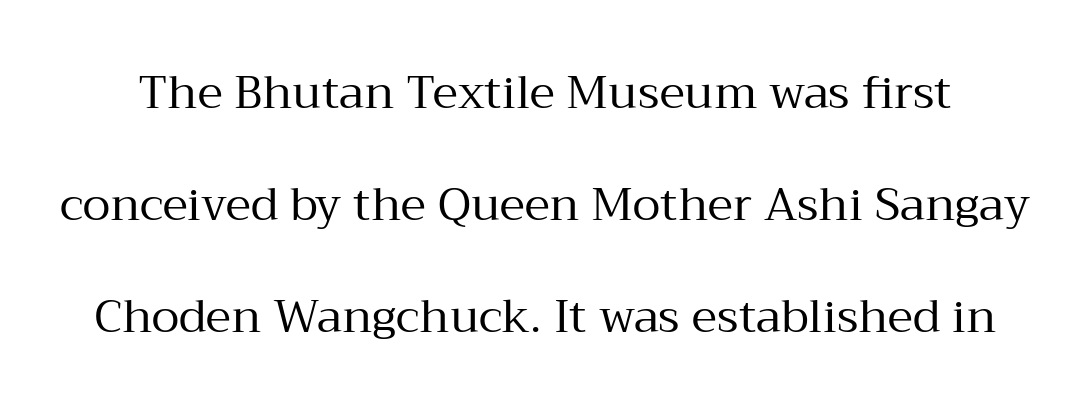
The image shows 46 px regular-weight serif type, upright; set loose line spacing (2.43x), normal letter spacing, not underlined; medium stroke contrast and a medium x-height.
